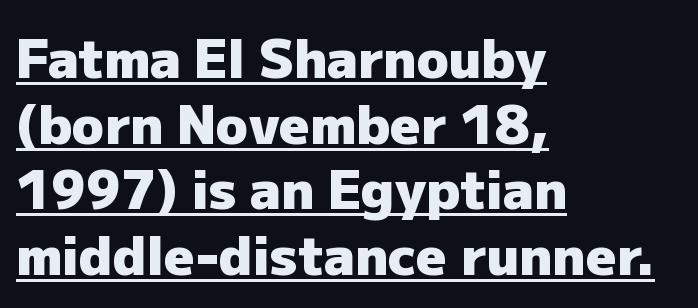
Q: Is the text bold? A: Yes.
Q: Is the text italic (slanted)? A: No, it is upright.
Q: Is the typeface a serif or a sans-serif typeface? A: Sans-serif.
Q: Is the text underlined? A: Yes.
Q: How is the paragraph aligned? A: Left-aligned.
Q: Is the spacing between letters normal or unusually wide? A: Normal.
Q: Width (condensed, normal, or wide)? A: Normal.
Q: Stroke contrast? A: Low.
Q: x-height? A: Medium.
Q: Monospaced? A: No.
